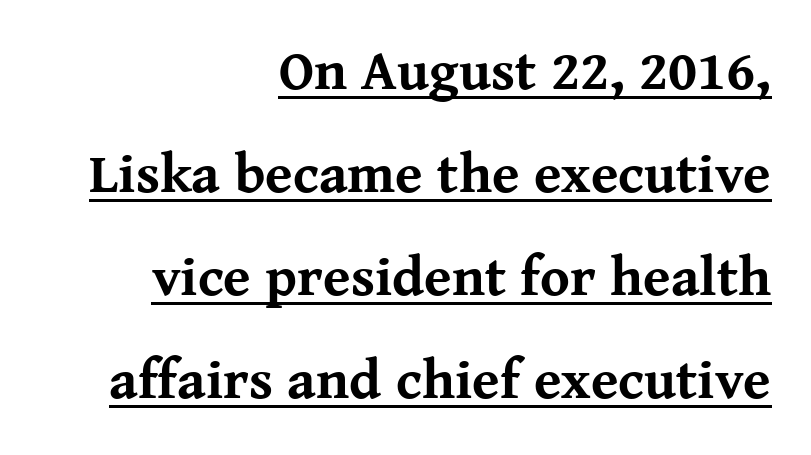
{"serif": "yes", "italic": "no", "bold": "yes", "weight": "bold", "width": "normal", "stroke_contrast": "medium", "x_height": "medium", "monospaced": "no", "underline": "yes", "align": "right", "line_spacing_ratio": 1.84, "letter_spacing": "normal", "letter_spacing_em": 0.0, "glyph_px": 56}
